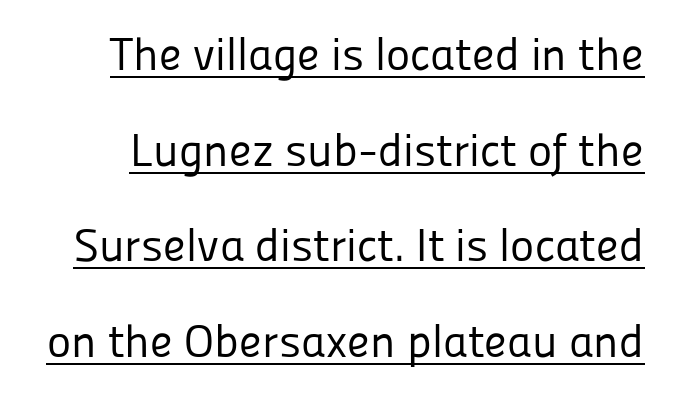
The image shows 46 px regular-weight sans-serif type, upright; set loose line spacing (2.08x), normal letter spacing, underlined; low stroke contrast and a medium x-height.
